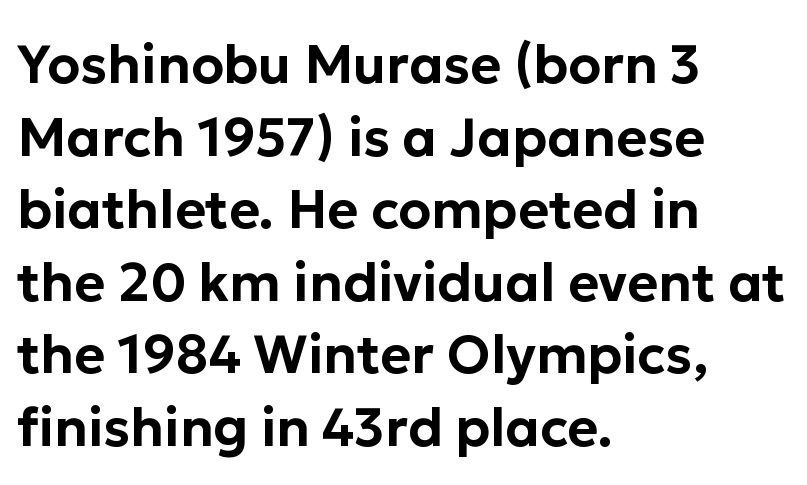
{"serif": "no", "italic": "no", "width": "normal", "stroke_contrast": "low", "x_height": "medium", "monospaced": "no", "underline": "no", "align": "left", "line_spacing": "normal", "line_spacing_ratio": 1.37, "letter_spacing": "normal", "letter_spacing_em": 0.0, "glyph_px": 53}
